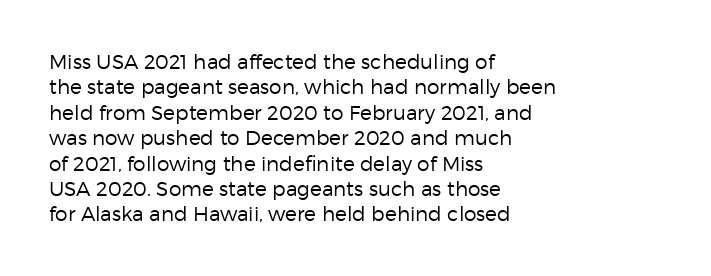
Q: Is the text bold? A: No.
Q: Is the text italic (slanted)? A: No, it is upright.
Q: Is the text underlined? A: No.
Q: How is the paragraph aligned? A: Left-aligned.
Q: Is the spacing between letters normal or unusually wide? A: Normal.
Q: Is the spacing between lines tight, normal or loose? A: Normal.
